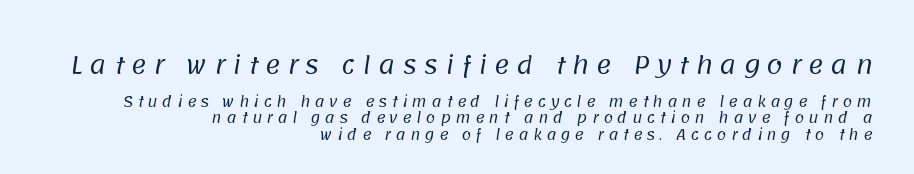
{"bold": "no", "underline": "no", "align": "right", "line_spacing_ratio": 1.19, "letter_spacing": "wide", "letter_spacing_em": 0.31, "larger_block": "first", "size_ratio": 1.64, "glyph_px": 23}
